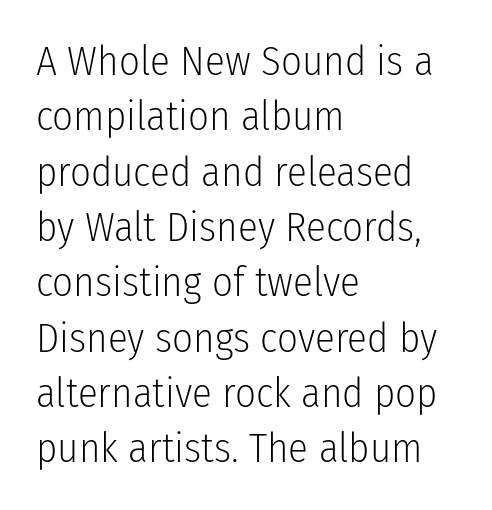
{"serif": "no", "italic": "no", "bold": "no", "weight": "light", "width": "condensed", "stroke_contrast": "low", "x_height": "medium", "monospaced": "no", "underline": "no", "align": "left", "line_spacing": "normal", "line_spacing_ratio": 1.35, "letter_spacing": "normal", "letter_spacing_em": 0.0, "glyph_px": 41}
